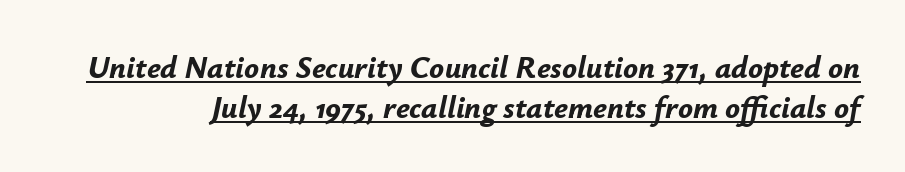
The specimen reads as italic at a glance. Evenly set lines give the paragraph a standard silhouette. Characters follow at the spacing the type designer built in. Like a heading marked for emphasis, these lines bear an underscore. Heavy-handed strokes throughout: this text is bold. Each letter keeps its own natural width here, so spacing adapts to shape.
